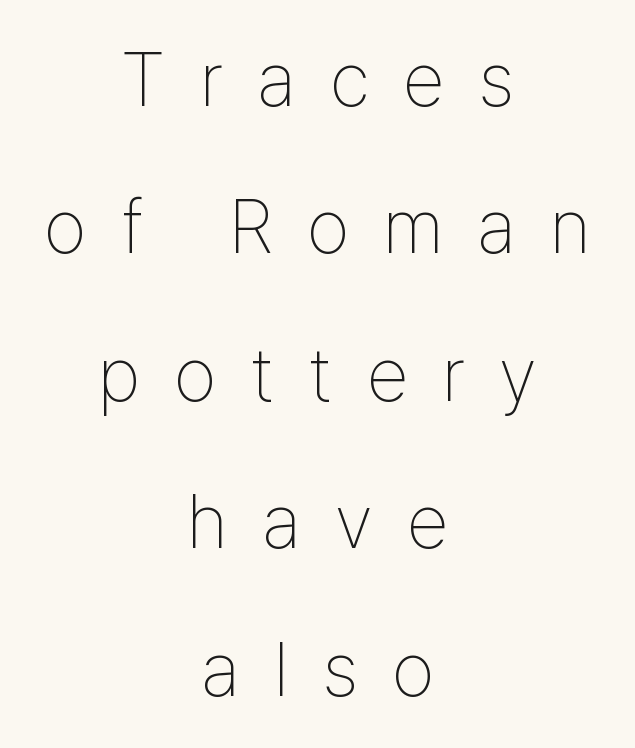
Does the lettering tilt? It doesn't — this is upright. The passage shown is typed in a proportional face where columns would drift. Layout note: lines centered. Look at the bottom of the vertical strokes: they stop flat, with no serifs.
